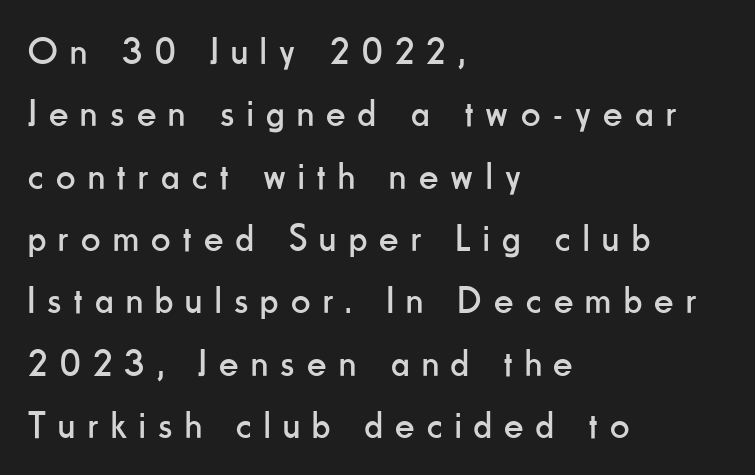
The image shows 38 px regular-weight, condensed sans-serif type, upright; set left-aligned, normal line spacing (1.64x), unusually wide letter spacing (+0.33 em), not underlined; low stroke contrast and a small x-height.
